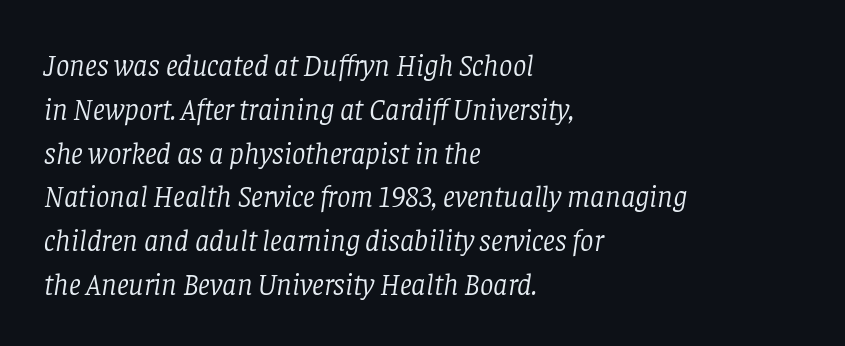
The image shows 30 px light serif type, italic (leaning right); set left-aligned, normal line spacing (1.46x), normal letter spacing, not underlined; low stroke contrast and a large x-height.
